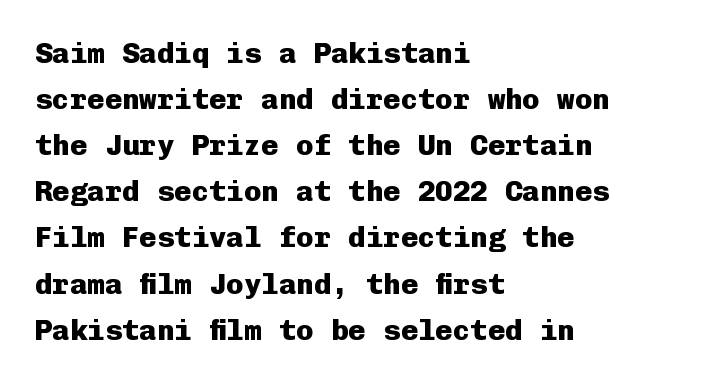
The image shows 29 px heavy sans-serif type, upright, monospaced; set left-aligned, normal line spacing (1.59x), normal letter spacing, not underlined; low stroke contrast and a medium x-height.
